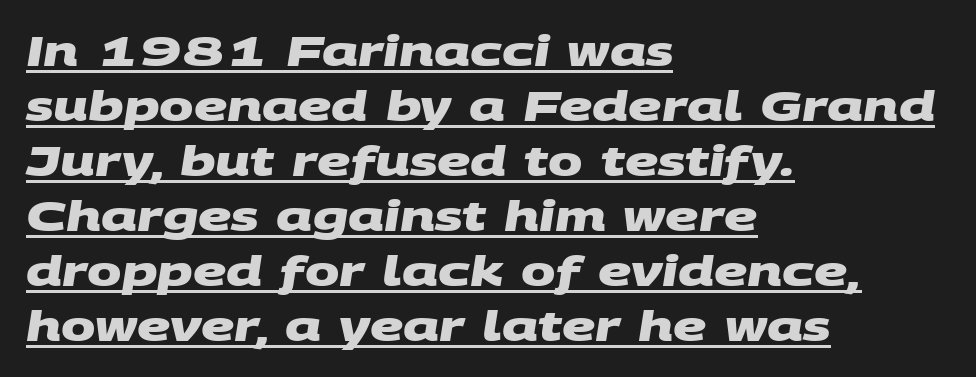
You could not count columns in this text — the font is proportionally spaced. A typesetter would call this zero additional tracking. Its strokes are broad and dark, the hallmark of bold type. Is this a sans? Yes — the strokes have no serifs. What decoration does the sample have? An underline. Horizontal alignment here is leftward, the default for most running prose.
